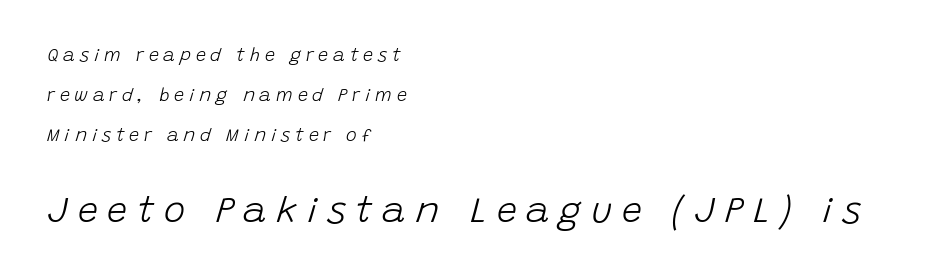
The image shows 36 px light type, italic (leaning right); set left-aligned, loose line spacing (2.21x), unusually wide letter spacing (+0.27 em), not underlined; the second (bottom) block is 2.0x larger; low stroke contrast and a large x-height.
